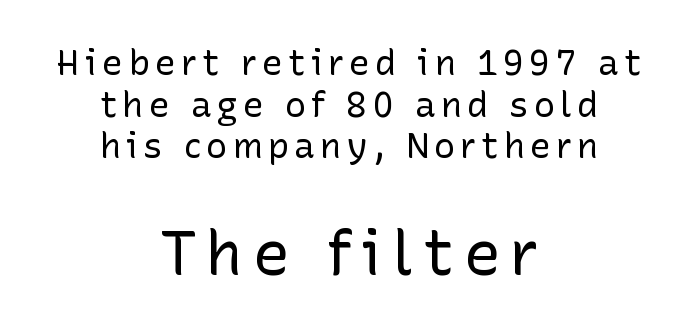
{"serif": "no", "italic": "no", "bold": "no", "weight": "regular", "width": "normal", "stroke_contrast": "low", "x_height": "medium", "monospaced": "no", "underline": "no", "align": "center", "line_spacing_ratio": 1.19, "larger_block": "second", "size_ratio": 1.77, "glyph_px": 62}
